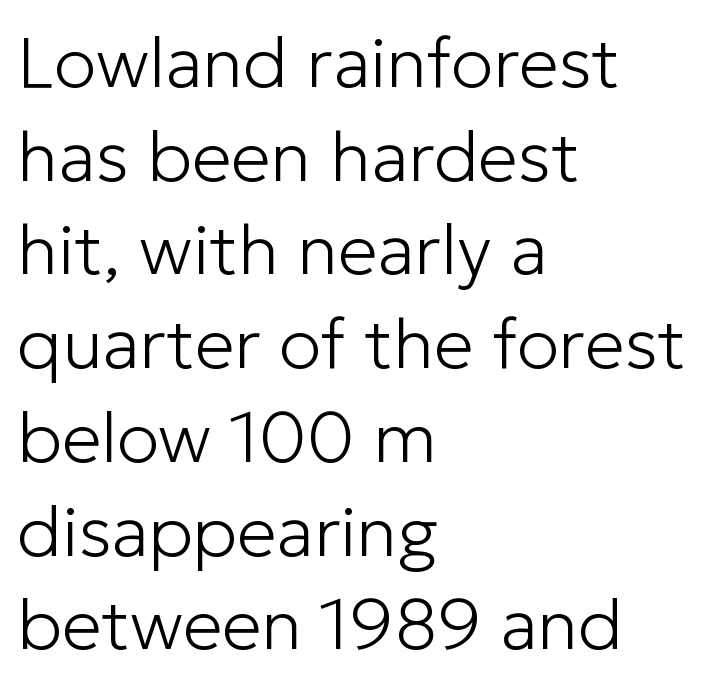
Q: Is the text bold? A: No.
Q: Is the text italic (slanted)? A: No, it is upright.
Q: Is the typeface a serif or a sans-serif typeface? A: Sans-serif.
Q: Is the text underlined? A: No.
Q: How is the paragraph aligned? A: Left-aligned.
Q: Is the spacing between letters normal or unusually wide? A: Normal.
Q: Is the spacing between lines tight, normal or loose? A: Normal.
Q: Width (condensed, normal, or wide)? A: Normal.
Q: Stroke contrast? A: Low.
Q: x-height? A: Medium.
Q: Monospaced? A: No.
